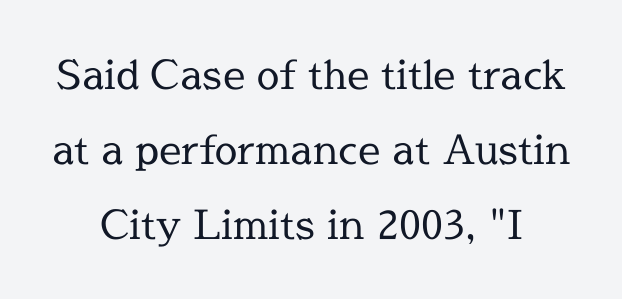
Q: Is the text bold? A: No.
Q: Is the text italic (slanted)? A: No, it is upright.
Q: Is the typeface a serif or a sans-serif typeface? A: Serif.
Q: Is the text underlined? A: No.
Q: How is the paragraph aligned? A: Centered.
Q: Is the spacing between letters normal or unusually wide? A: Normal.
Q: Width (condensed, normal, or wide)? A: Normal.
Q: x-height? A: Medium.
Q: Monospaced? A: No.
